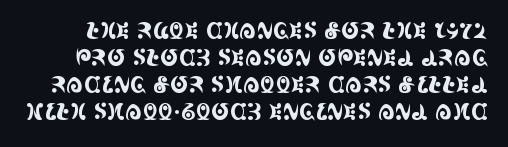
The image shows 22 px text type, upright; set line spacing 1.23x, normal letter spacing, not underlined.
